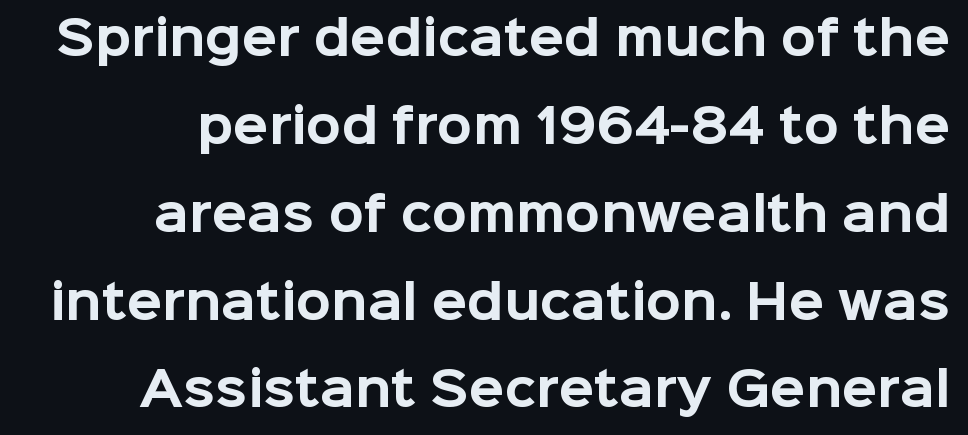
The image shows 46 px bold sans-serif type, upright; set loose line spacing (1.91x), normal letter spacing, not underlined; low stroke contrast and a medium x-height.
